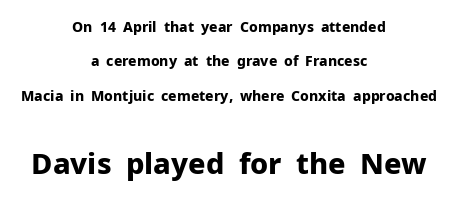
The image shows 29 px bold sans-serif type, upright; set centered, loose line spacing (2.46x), normal letter spacing, not underlined; the second (bottom) block is 2.07x larger; low stroke contrast and a medium x-height.
